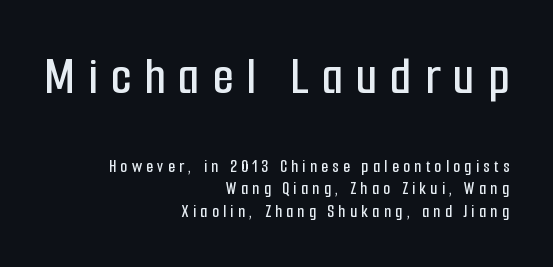
A typesetter would call this proportional, since set widths differ per character. Serif or sans? Sans — the stroke terminals are bare. Whoever set this made the first block the dominant, larger element. The lines in this sample share a right terminus and differ only in where they begin.
